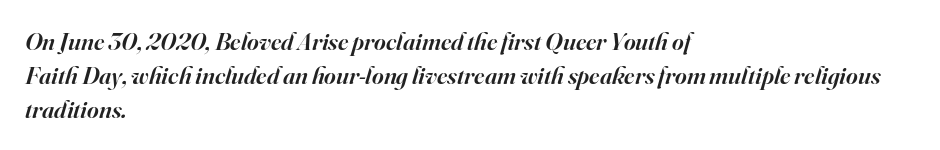
{"italic": "yes", "lean": "right", "slant_degrees": 16, "bold": "semi", "underline": "no", "align": "left", "line_spacing": "normal", "line_spacing_ratio": 1.36, "letter_spacing": "normal", "letter_spacing_em": 0.0, "glyph_px": 25}
